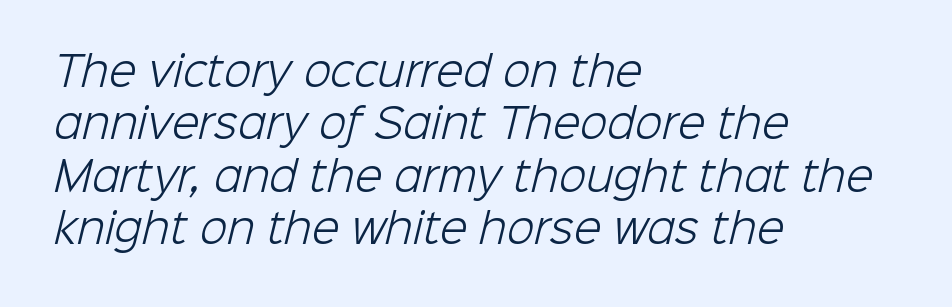
The image shows 40 px light sans-serif type; set left-aligned, normal line spacing (1.31x), normal letter spacing, not underlined; low stroke contrast and a medium x-height.
